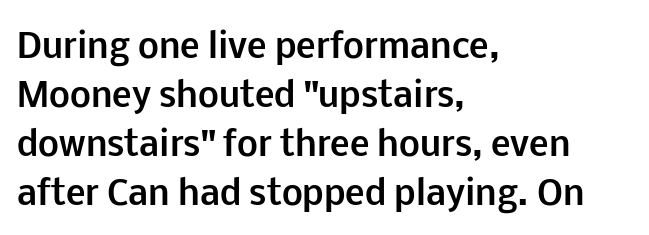
{"serif": "no", "italic": "no", "bold": "yes", "weight": "bold", "width": "normal", "stroke_contrast": "low", "x_height": "medium", "monospaced": "no", "underline": "no", "align": "left", "line_spacing": "normal", "line_spacing_ratio": 1.48, "letter_spacing": "normal", "letter_spacing_em": 0.0, "glyph_px": 33}
